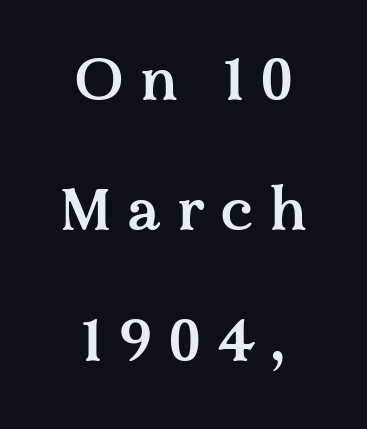
{"serif": "yes", "italic": "no", "bold": "semi", "weight": "semibold", "width": "normal", "stroke_contrast": "medium", "x_height": "medium", "monospaced": "no", "underline": "no", "align": "center", "line_spacing": "loose", "line_spacing_ratio": 2.21, "letter_spacing": "wide", "letter_spacing_em": 0.27, "glyph_px": 59}
